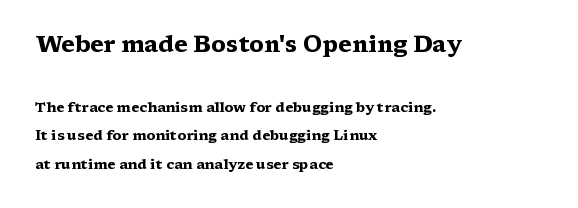
The strokes are fattened all the way to bold. One glance says open: line gaps are wider than usual. The letters stand upright; this is a roman face. Compare the two chunks: the upper has the greater cap height.
